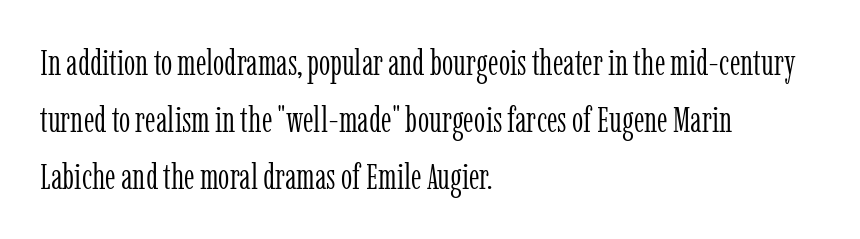
The rendering uses natural spacing where letterforms have individual widths. The typesetting does not lean heavy: it is not bold. The ragged edge is on the right, which tells us the setting is flush left. Anything drawn beneath the words? Only blank space. The font's upright variant was chosen for this text. Rows of type keep a routine distance in the vertical direction.
